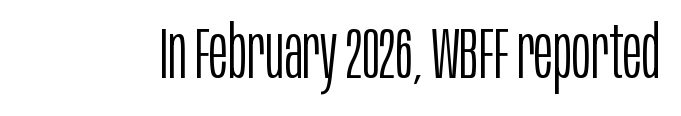
The type sits square on the baseline with zero lean. Here the glyphs are tracked normally, forming tight word shapes. Looks like regular typesetting: each glyph gets only the width it needs. Caption: face not bold, strokes unweighted. In terms of letterform style, serifs are entirely absent.
